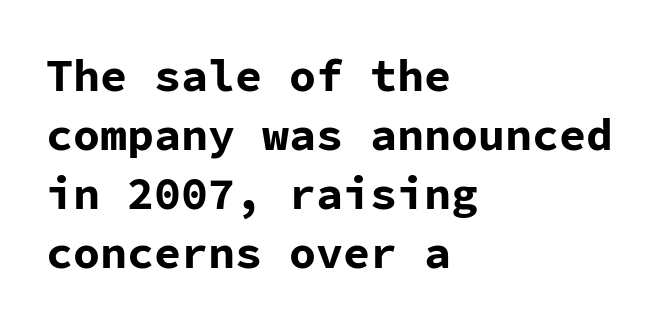
The image shows 45 px bold sans-serif type, upright, monospaced; set left-aligned, normal line spacing (1.31x), normal letter spacing, not underlined; low stroke contrast and a medium x-height.
